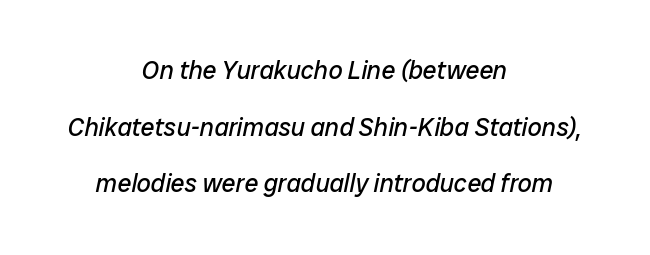
The image shows 25 px text type, italic (leaning right); set centered, loose line spacing (2.27x), normal letter spacing, not underlined.
